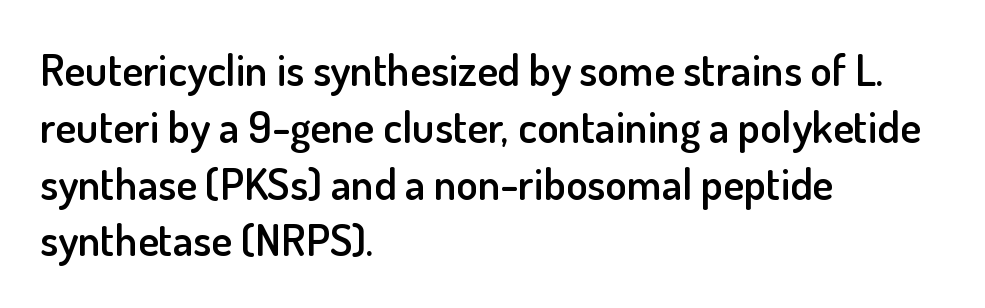
{"serif": "no", "italic": "no", "bold": "semi", "weight": "semibold", "width": "normal", "stroke_contrast": "low", "x_height": "small", "monospaced": "no", "underline": "no", "align": "left", "line_spacing": "normal", "line_spacing_ratio": 1.29, "letter_spacing": "normal", "letter_spacing_em": 0.0, "glyph_px": 44}
